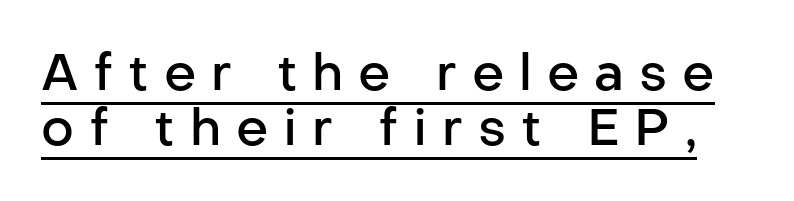
The image shows 51 px semibold sans-serif type, upright; set tight line spacing (1.08x), unusually wide letter spacing (+0.29 em), underlined; low stroke contrast and a medium x-height.
